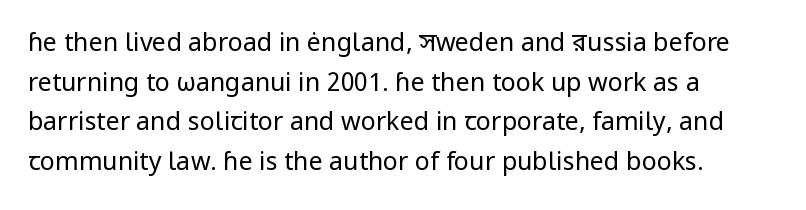
No italicization has been applied; the sample stays upright. Which margin do the lines hug? The left one — the right edge is uneven. Interline gaps are of average width in this sample. Descender tails drop into unmarked territory.
